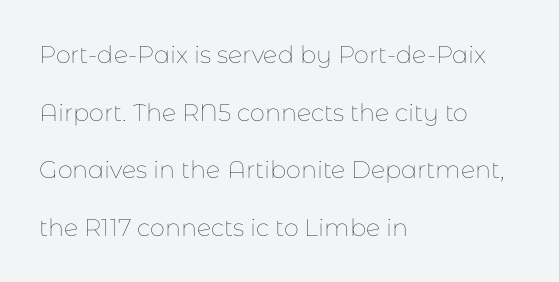
The image shows 24 px text type, upright; set left-aligned, loose line spacing (2.4x), normal letter spacing, not underlined.
